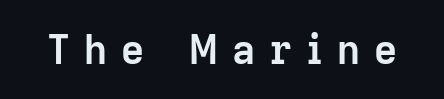
The image shows 40 px semibold sans-serif type, upright; set unusually wide letter spacing (+0.35 em), not underlined; low stroke contrast and a medium x-height.
